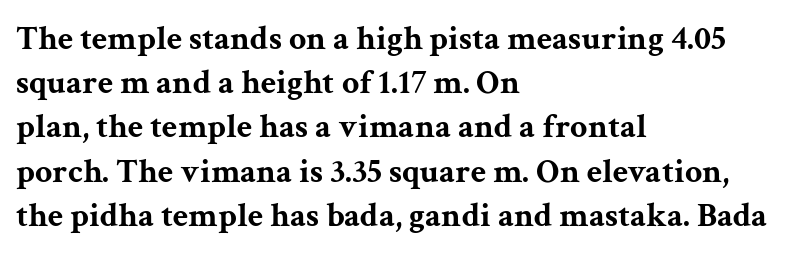
Q: Is the text bold? A: Yes.
Q: Is the text italic (slanted)? A: No, it is upright.
Q: Is the typeface a serif or a sans-serif typeface? A: Serif.
Q: Is the text underlined? A: No.
Q: How is the paragraph aligned? A: Left-aligned.
Q: Is the spacing between letters normal or unusually wide? A: Normal.
Q: Is the spacing between lines tight, normal or loose? A: Normal.
Q: Width (condensed, normal, or wide)? A: Wide.
Q: Stroke contrast? A: Medium.
Q: x-height? A: Medium.
Q: Monospaced? A: No.
